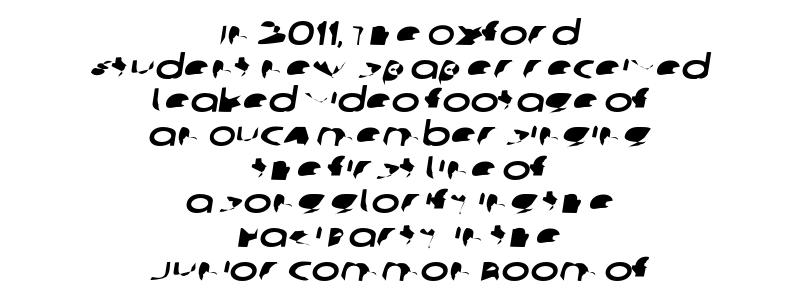
Q: Is the typeface a serif or a sans-serif typeface? A: Sans-serif.
Q: Is the text underlined? A: No.
Q: How is the paragraph aligned? A: Centered.
Q: Is the spacing between letters normal or unusually wide? A: Normal.
Q: Is the spacing between lines tight, normal or loose? A: Tight.
Q: Width (condensed, normal, or wide)? A: Wide.
Q: Stroke contrast? A: Low.
Q: x-height? A: Large.
Q: Monospaced? A: No.
